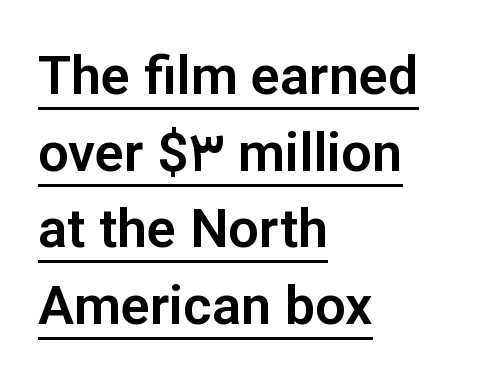
Reading down the block, your eye returns to a fixed left position each line. Proportional: the letters do not fall into vertical columns. Notice how a bar underscores the lettering throughout. Posture: straight, roman, zero tilt.
